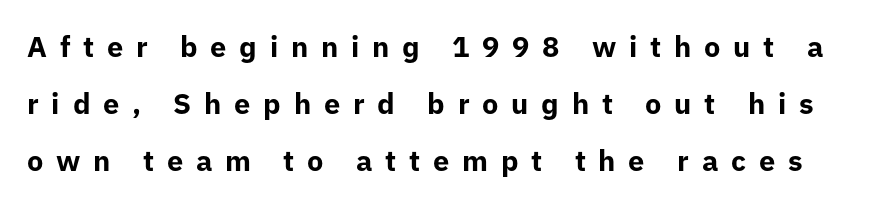
Q: Is the text bold? A: Yes.
Q: Is the text italic (slanted)? A: No, it is upright.
Q: Is the typeface a serif or a sans-serif typeface? A: Sans-serif.
Q: Is the text underlined? A: No.
Q: Is the spacing between letters normal or unusually wide? A: Unusually wide.
Q: Is the spacing between lines tight, normal or loose? A: Loose.
Q: Width (condensed, normal, or wide)? A: Normal.
Q: Stroke contrast? A: Low.
Q: x-height? A: Medium.
Q: Monospaced? A: No.
